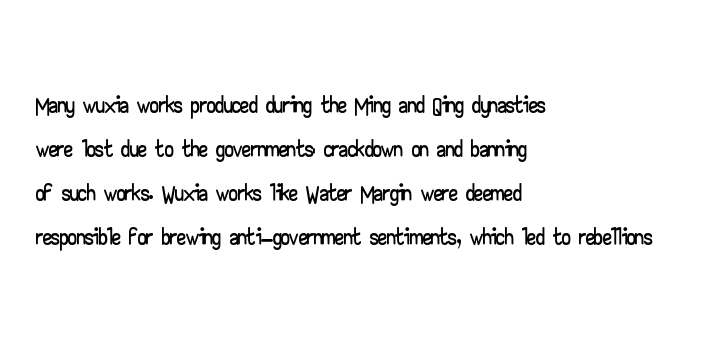
Q: Is the text italic (slanted)? A: No, it is upright.
Q: Is the typeface a serif or a sans-serif typeface? A: Sans-serif.
Q: Is the text underlined? A: No.
Q: How is the paragraph aligned? A: Left-aligned.
Q: Is the spacing between letters normal or unusually wide? A: Normal.
Q: Is the spacing between lines tight, normal or loose? A: Normal.
Q: Width (condensed, normal, or wide)? A: Wide.
Q: Stroke contrast? A: Low.
Q: x-height? A: Small.
Q: Monospaced? A: No.
